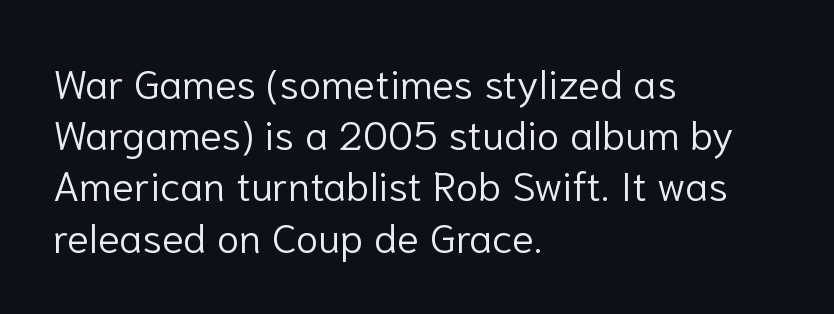
Notice how the passage keeps a crisp vertical edge on the left only. The rows are spaced the way most documents space them. Every character sits straight up, as roman type does. Looks like regular typesetting: each glyph gets only the width it needs. Stroke thickness stays within the range of a standard reading face or lighter. Letter spacing: default.
